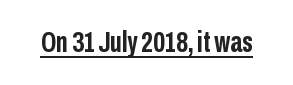
{"serif": "no", "italic": "no", "bold": "yes", "weight": "semibold", "width": "condensed", "stroke_contrast": "low", "x_height": "medium", "monospaced": "no", "underline": "yes", "letter_spacing": "normal", "letter_spacing_em": 0.0, "glyph_px": 29}
